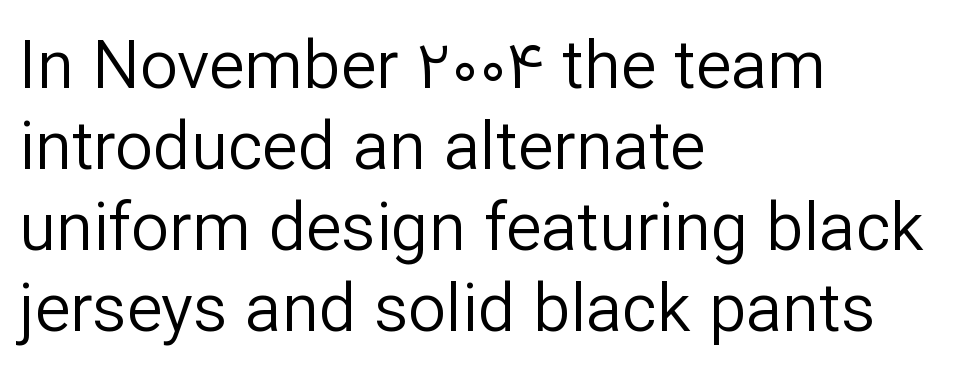
The area under the type is left untouched. The gaps between neighbouring characters are ordinary and unremarkable. Each letter's strokes conclude bluntly, with no projecting serifs. The letters stand upright; this is a roman face.
